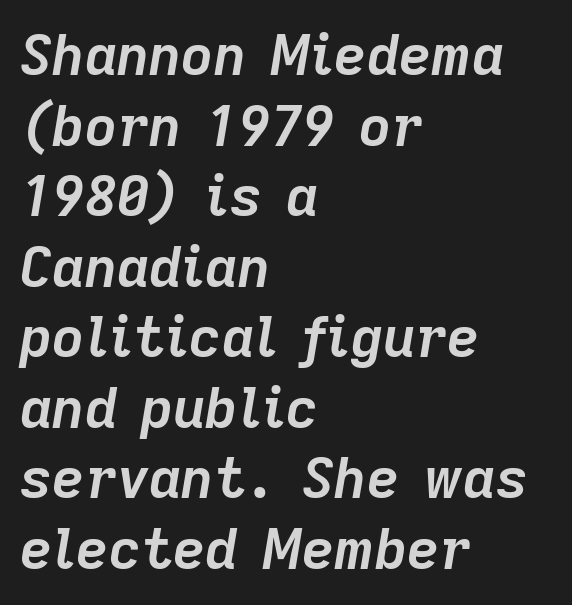
Q: Is the text bold? A: Yes.
Q: Is the text italic (slanted)? A: Yes, it leans right by about 9 degrees.
Q: Is the text underlined? A: No.
Q: How is the paragraph aligned? A: Left-aligned.
Q: Is the spacing between letters normal or unusually wide? A: Normal.
Q: Is the spacing between lines tight, normal or loose? A: Normal.
Q: Width (condensed, normal, or wide)? A: Normal.
Q: Stroke contrast? A: Low.
Q: x-height? A: Medium.
Q: Monospaced? A: No.
